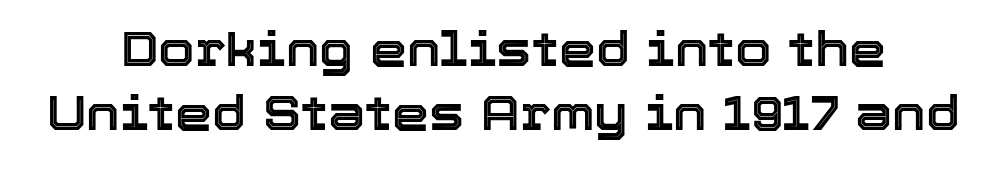
Q: Is the text italic (slanted)? A: No, it is upright.
Q: Is the text underlined? A: No.
Q: Is the spacing between letters normal or unusually wide? A: Normal.
Q: Is the spacing between lines tight, normal or loose? A: Normal.
Q: Width (condensed, normal, or wide)? A: Normal.
Q: x-height? A: Medium.
Q: Monospaced? A: No.
